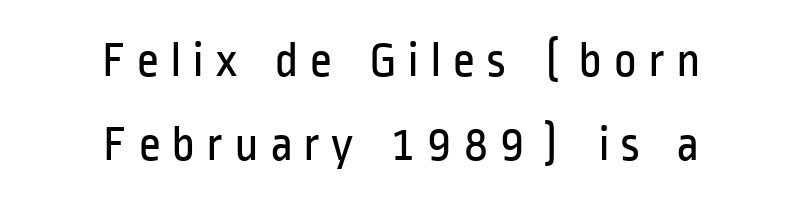
{"serif": "no", "italic": "no", "bold": "no", "weight": "regular", "width": "condensed", "stroke_contrast": "low", "x_height": "medium", "monospaced": "no", "underline": "no", "align": "center", "line_spacing": "normal", "line_spacing_ratio": 1.68, "letter_spacing": "wide", "letter_spacing_em": 0.21, "glyph_px": 50}
